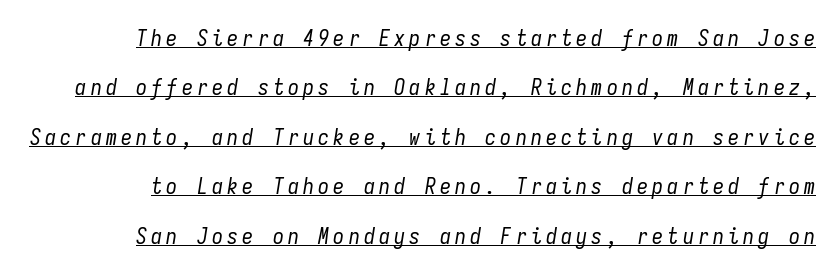
Q: Is the text bold? A: No.
Q: Is the text italic (slanted)? A: Yes, it leans right by about 9 degrees.
Q: Is the text underlined? A: Yes.
Q: Is the spacing between lines tight, normal or loose? A: Loose.
